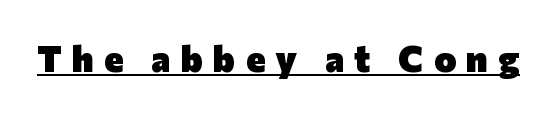
{"serif": "no", "italic": "no", "bold": "yes", "weight": "heavy", "width": "normal", "stroke_contrast": "low", "x_height": "medium", "monospaced": "no", "underline": "yes", "letter_spacing": "wide", "letter_spacing_em": 0.28, "glyph_px": 37}
